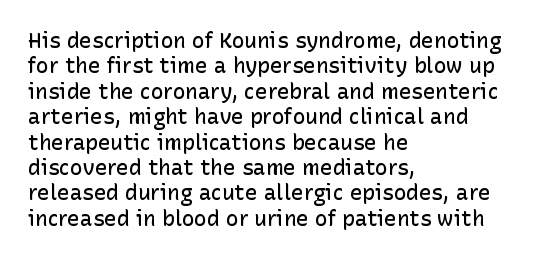
The image shows 21 px text type, upright; set left-aligned, line spacing 1.21x, normal letter spacing, not underlined.
